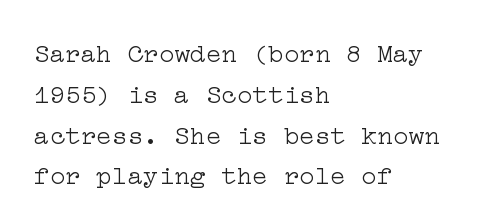
The gap between lines stays unmarked. No extra tracking has been applied to these lines. Does the leading feel generous? No, just average. Short and long lines alike share a common starting point at left.
